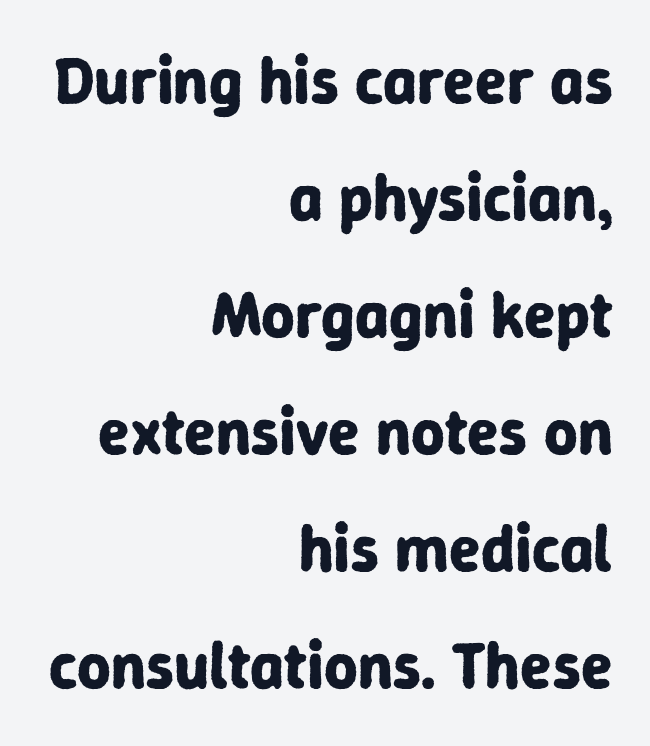
{"serif": "no", "italic": "no", "bold": "yes", "weight": "bold", "width": "normal", "stroke_contrast": "low", "x_height": "medium", "monospaced": "no", "underline": "no", "align": "right", "line_spacing_ratio": 1.8, "letter_spacing": "normal", "letter_spacing_em": 0.0, "glyph_px": 65}
